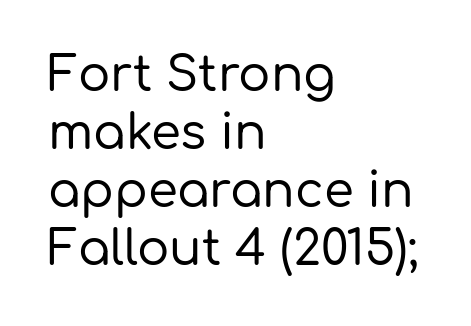
The image shows 48 px sans-serif type, upright; set left-aligned, line spacing 1.21x, normal letter spacing, not underlined; low stroke contrast and a medium x-height.
